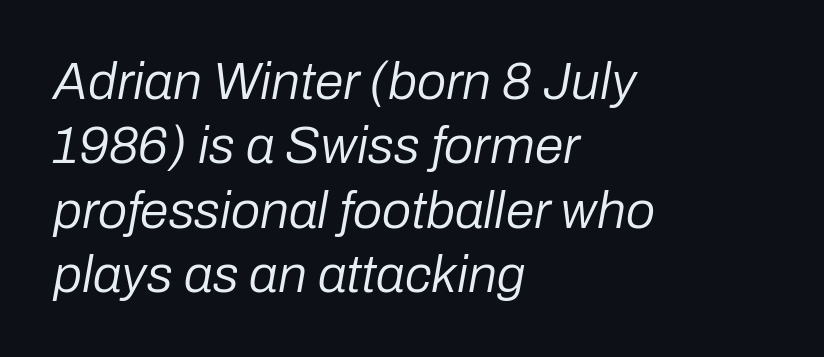
The image shows 52 px regular-weight type, italic (leaning right); set left-aligned, line spacing 1.24x, normal letter spacing, not underlined; low stroke contrast and a medium x-height.
